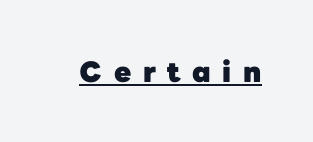
Q: Is the text bold? A: Yes.
Q: Is the text italic (slanted)? A: No, it is upright.
Q: Is the typeface a serif or a sans-serif typeface? A: Sans-serif.
Q: Is the text underlined? A: Yes.
Q: Is the spacing between letters normal or unusually wide? A: Unusually wide.
Q: Width (condensed, normal, or wide)? A: Normal.
Q: Stroke contrast? A: Low.
Q: x-height? A: Medium.
Q: Monospaced? A: No.
